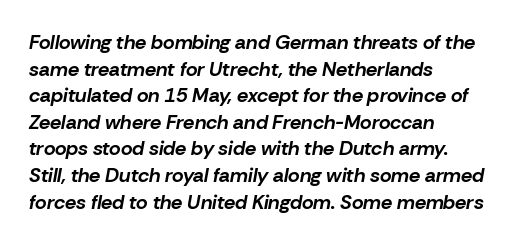
The image shows 20 px bold type, italic (leaning right); set left-aligned, normal line spacing (1.33x), normal letter spacing, not underlined.
